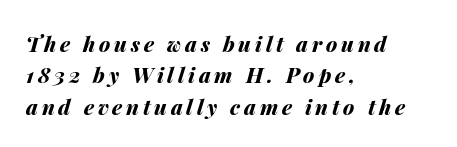
{"italic": "yes", "lean": "right", "slant_degrees": 14, "bold": "yes", "underline": "no", "align": "left", "line_spacing": "normal", "line_spacing_ratio": 1.49, "glyph_px": 21}
